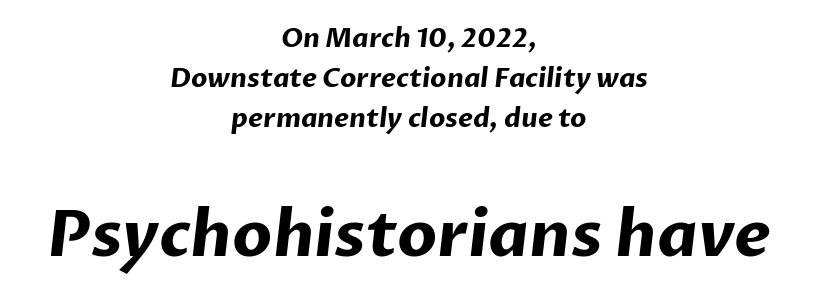
The image shows 64 px bold sans-serif type; set centered, normal line spacing (1.53x), normal letter spacing, not underlined; the second (bottom) block is 2.46x larger; low stroke contrast and a medium x-height.
